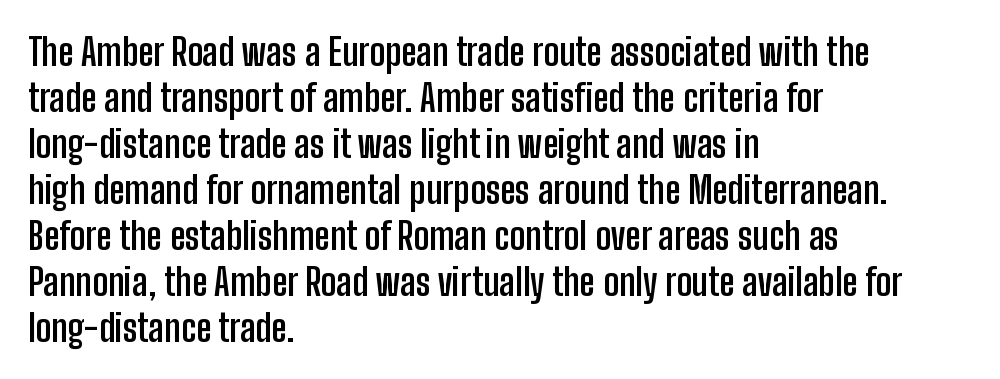
Q: Is the text bold? A: Yes.
Q: Is the text italic (slanted)? A: No, it is upright.
Q: Is the typeface a serif or a sans-serif typeface? A: Sans-serif.
Q: Is the text underlined? A: No.
Q: How is the paragraph aligned? A: Left-aligned.
Q: Is the spacing between letters normal or unusually wide? A: Normal.
Q: Width (condensed, normal, or wide)? A: Condensed.
Q: Stroke contrast? A: Low.
Q: x-height? A: Medium.
Q: Monospaced? A: No.
